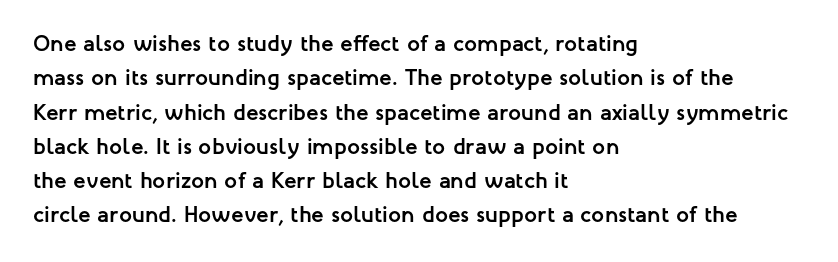
Q: Is the text bold? A: Yes.
Q: Is the text italic (slanted)? A: No, it is upright.
Q: Is the text underlined? A: No.
Q: How is the paragraph aligned? A: Left-aligned.
Q: Is the spacing between letters normal or unusually wide? A: Normal.
Q: Is the spacing between lines tight, normal or loose? A: Normal.
